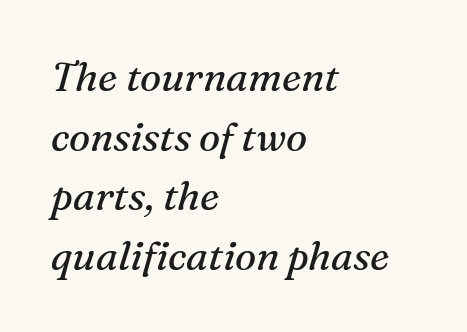
Each word holds together tightly as a unit, with standard inter-letter gaps. Just letters on the line, the space beneath them empty. Tall strokes in this sample are angled rather than plumb. The block of text has a typical density, with ordinary space between rows. Examine the stroke ends and you'll spot serifs. Weight: not bold — regular or lighter.
